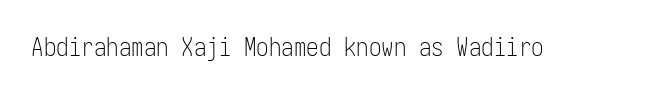
The image shows 25 px text type, upright; set normal letter spacing, not underlined.
